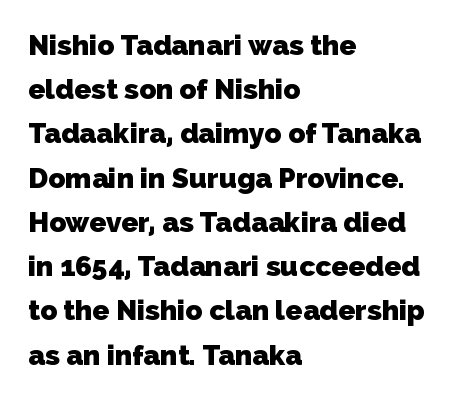
{"serif": "no", "bold": "yes", "weight": "heavy", "width": "normal", "stroke_contrast": "low", "x_height": "medium", "monospaced": "no", "underline": "no", "align": "left", "line_spacing": "normal", "line_spacing_ratio": 1.58, "letter_spacing": "normal", "letter_spacing_em": 0.0, "glyph_px": 28}
